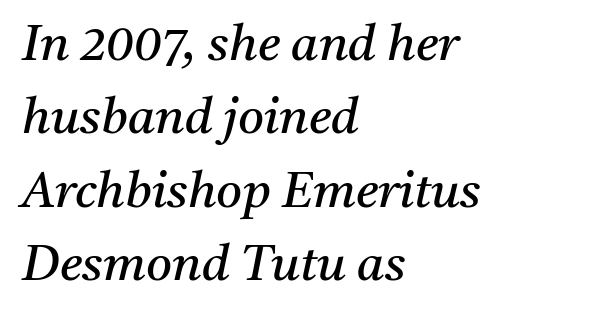
Is the letter spacing exaggerated? No — it looks like the ordinary default. The rendering uses a moderate line-height, typical for paragraphs. Beneath every word, the page is bare. The rendering shows small feet on the letterforms — a serif design. Alignment: flush left.
